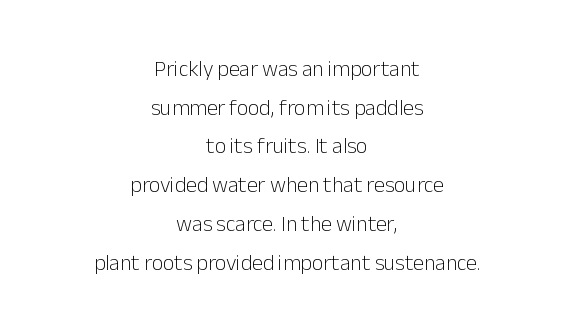
The image shows 22 px text type, upright; set centered, line spacing 1.76x, normal letter spacing, not underlined.
